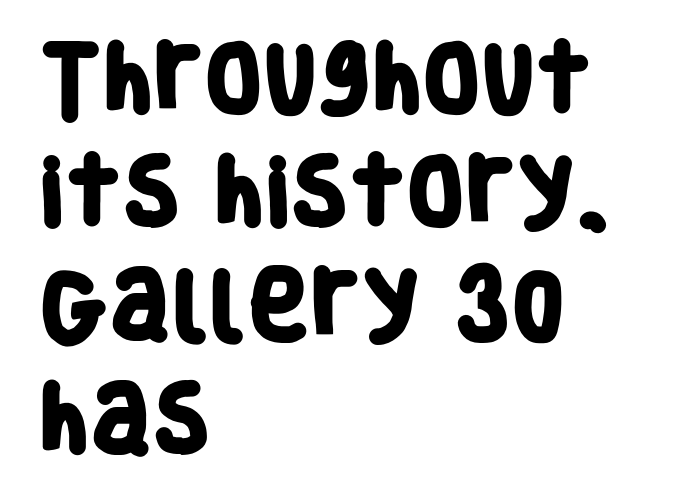
The image shows 75 px heavy, condensed sans-serif type; set left-aligned, normal line spacing (1.51x), normal letter spacing, not underlined; low stroke contrast and a large x-height.
